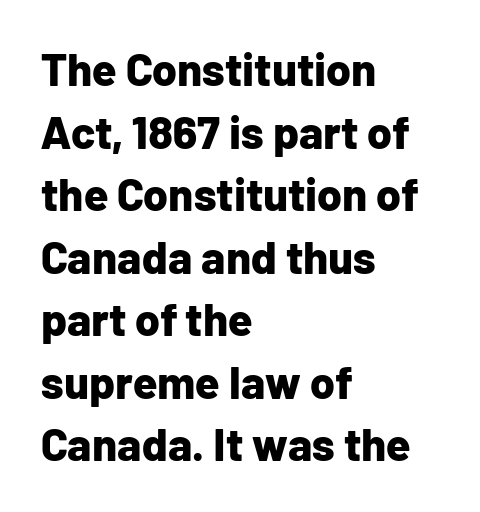
The image shows 45 px bold sans-serif type, upright; set left-aligned, normal line spacing (1.39x), normal letter spacing, not underlined; low stroke contrast and a medium x-height.
